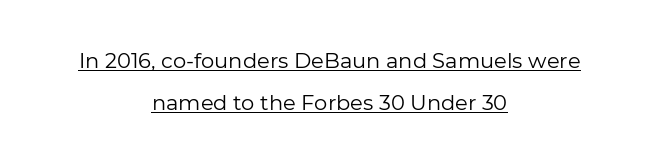
{"italic": "no", "bold": "no", "underline": "yes", "align": "center", "line_spacing": "loose", "line_spacing_ratio": 2.02, "letter_spacing": "normal", "letter_spacing_em": 0.0, "glyph_px": 21}
